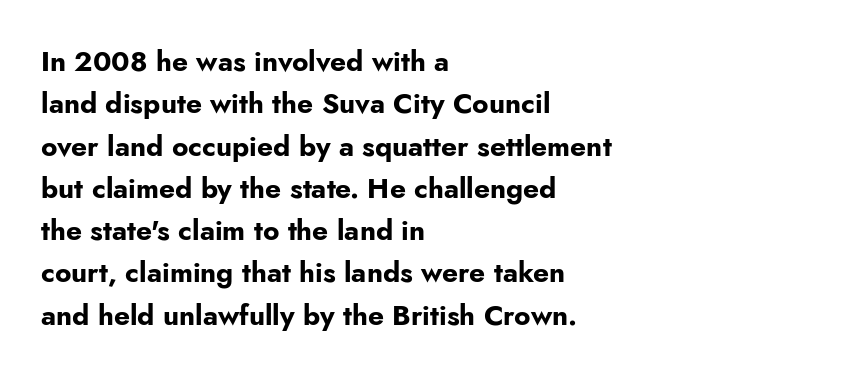
{"serif": "no", "italic": "no", "bold": "yes", "weight": "bold", "width": "normal", "stroke_contrast": "low", "x_height": "small", "monospaced": "no", "underline": "no", "align": "left", "line_spacing": "normal", "line_spacing_ratio": 1.51, "letter_spacing": "normal", "letter_spacing_em": 0.0, "glyph_px": 28}
